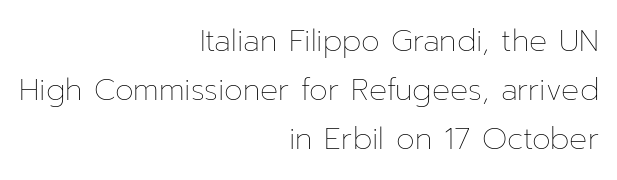
The image shows 30 px thin type, upright; set right-aligned, normal line spacing (1.63x), normal letter spacing, not underlined; low stroke contrast and a medium x-height.
